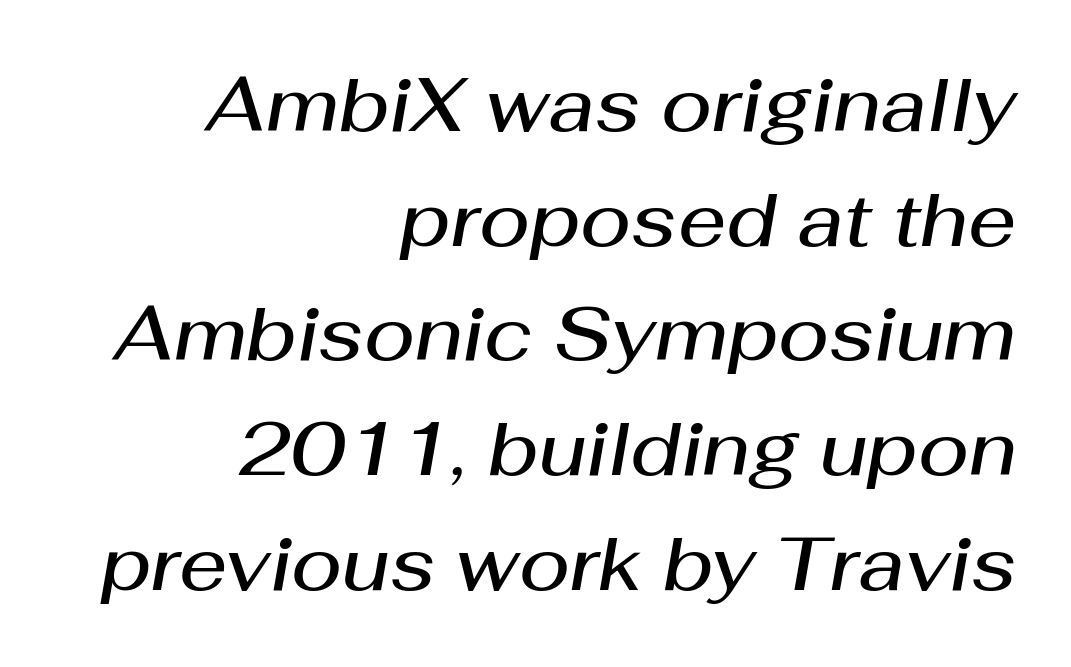
Q: Is the text bold? A: Semi-bold.
Q: Is the text italic (slanted)? A: Yes, it leans right by about 10 degrees.
Q: Is the text underlined? A: No.
Q: How is the paragraph aligned? A: Right-aligned.
Q: Is the spacing between letters normal or unusually wide? A: Normal.
Q: Is the spacing between lines tight, normal or loose? A: Normal.
Q: Width (condensed, normal, or wide)? A: Normal.
Q: Stroke contrast? A: Medium.
Q: x-height? A: Medium.
Q: Monospaced? A: No.
